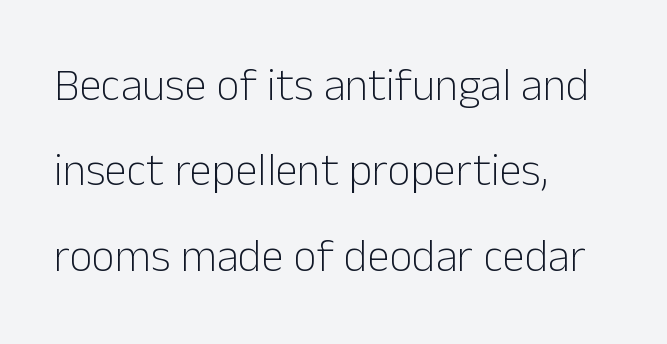
Q: Is the text bold? A: No.
Q: Is the text italic (slanted)? A: No, it is upright.
Q: Is the typeface a serif or a sans-serif typeface? A: Sans-serif.
Q: Is the text underlined? A: No.
Q: How is the paragraph aligned? A: Left-aligned.
Q: Is the spacing between letters normal or unusually wide? A: Normal.
Q: Is the spacing between lines tight, normal or loose? A: Loose.
Q: Width (condensed, normal, or wide)? A: Normal.
Q: Stroke contrast? A: Low.
Q: x-height? A: Medium.
Q: Monospaced? A: No.
